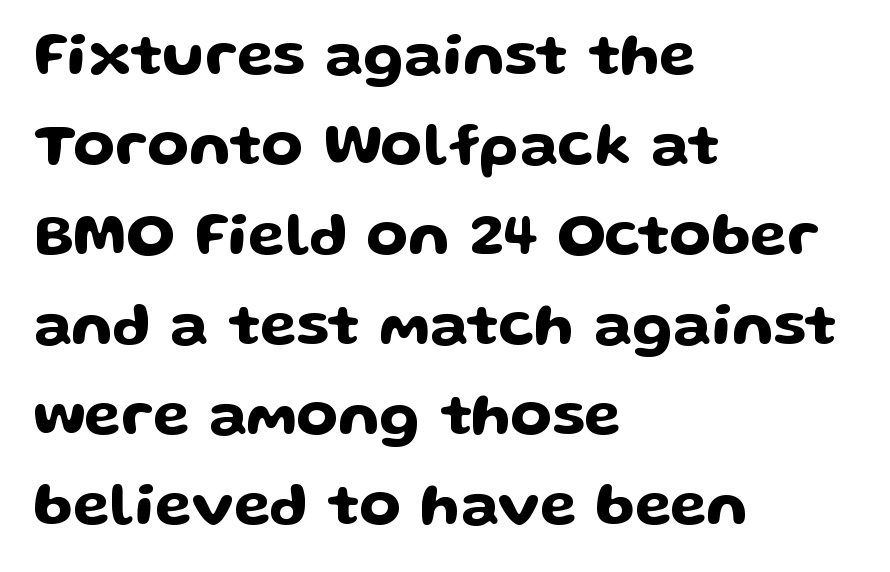
The image shows 60 px wide sans-serif type, upright; set left-aligned, normal line spacing (1.5x), normal letter spacing, not underlined; low stroke contrast and a medium x-height.
